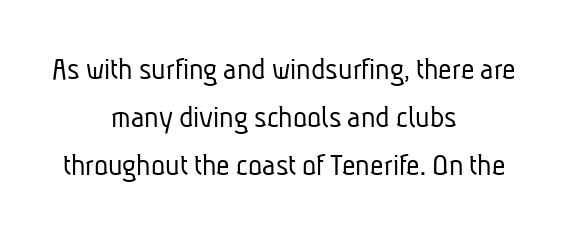
In terms of letterspacing, this is plain default setting. Students, observe: this is what conventionally led text looks like. Varying glyph widths throughout — classic text-font behaviour. No feet cap the strokes, marking this as sans-serif type. Each row of text sits above clean, open space. Layout note: lines centered.
